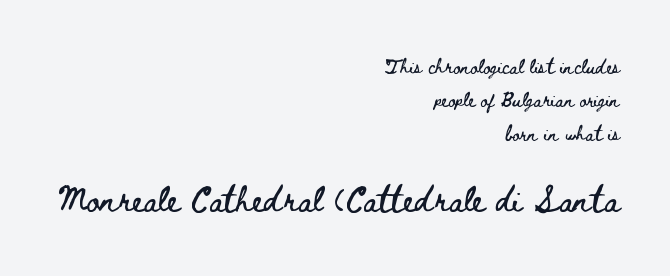
{"underline": "no", "align": "right", "line_spacing": "loose", "line_spacing_ratio": 2.38, "letter_spacing": "normal", "letter_spacing_em": 0.0, "larger_block": "second", "size_ratio": 1.79, "glyph_px": 25}
